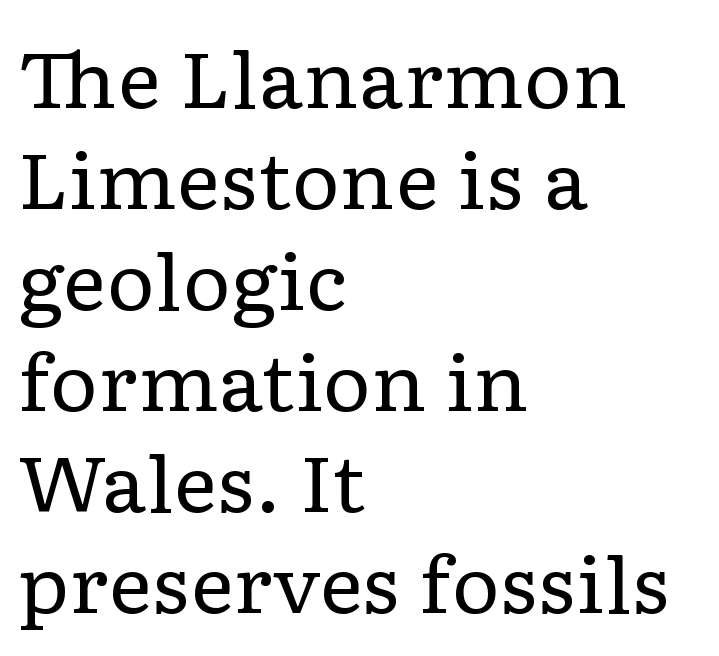
{"serif": "yes", "italic": "no", "bold": "no", "weight": "regular", "width": "wide", "stroke_contrast": "low", "x_height": "medium", "monospaced": "no", "underline": "no", "align": "left", "line_spacing": "normal", "line_spacing_ratio": 1.33, "letter_spacing": "normal", "letter_spacing_em": 0.0, "glyph_px": 76}
